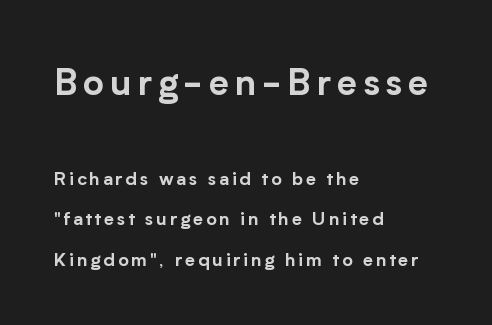
The image shows 36 px sans-serif type, upright; set left-aligned, loose line spacing (2.25x), not underlined; the first (top) block is 2.0x larger; low stroke contrast and a medium x-height.
